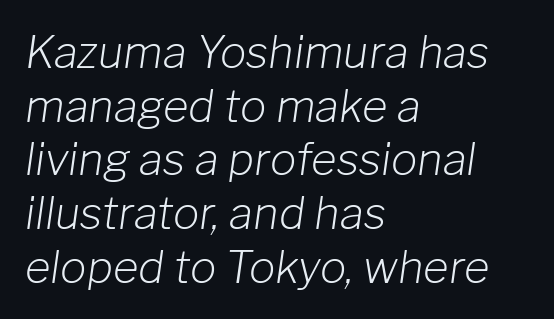
Students, note that the glyphs here touch the page at normal intervals. Short and long lines alike share a common starting point at left. Is this a fixed-width face? No — the glyphs have proportional, varying widths. Ink coverage per letter is moderate at most.
